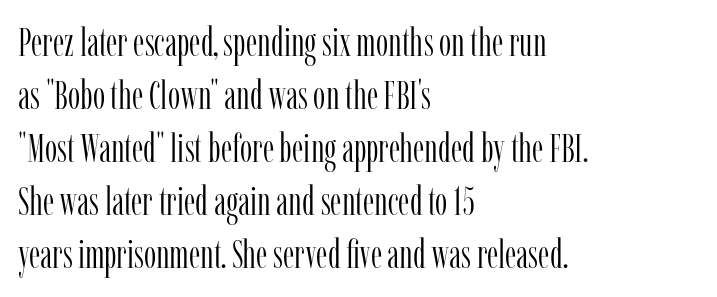
{"serif": "yes", "italic": "no", "bold": "no", "weight": "light", "width": "condensed", "stroke_contrast": "low", "x_height": "medium", "monospaced": "no", "underline": "no", "align": "left", "line_spacing": "normal", "line_spacing_ratio": 1.36, "letter_spacing": "normal", "letter_spacing_em": 0.0, "glyph_px": 39}
